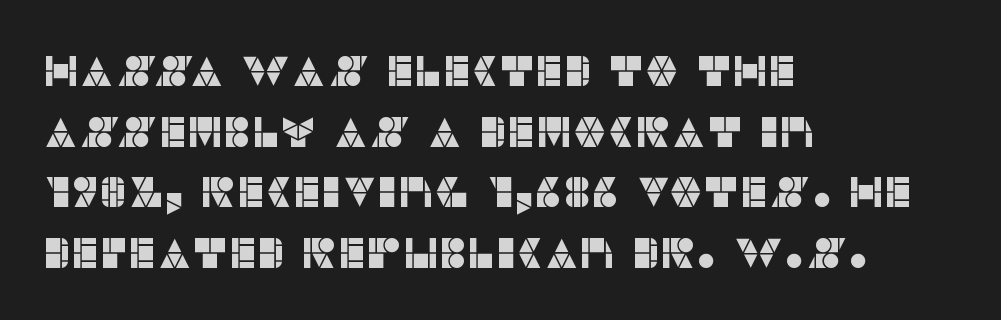
Q: Is the text italic (slanted)? A: No, it is upright.
Q: Is the typeface a serif or a sans-serif typeface? A: Sans-serif.
Q: Is the text underlined? A: No.
Q: How is the paragraph aligned? A: Left-aligned.
Q: Is the spacing between letters normal or unusually wide? A: Normal.
Q: Is the spacing between lines tight, normal or loose? A: Normal.
Q: Width (condensed, normal, or wide)? A: Normal.
Q: Stroke contrast? A: Low.
Q: x-height? A: Large.
Q: Monospaced? A: No.
